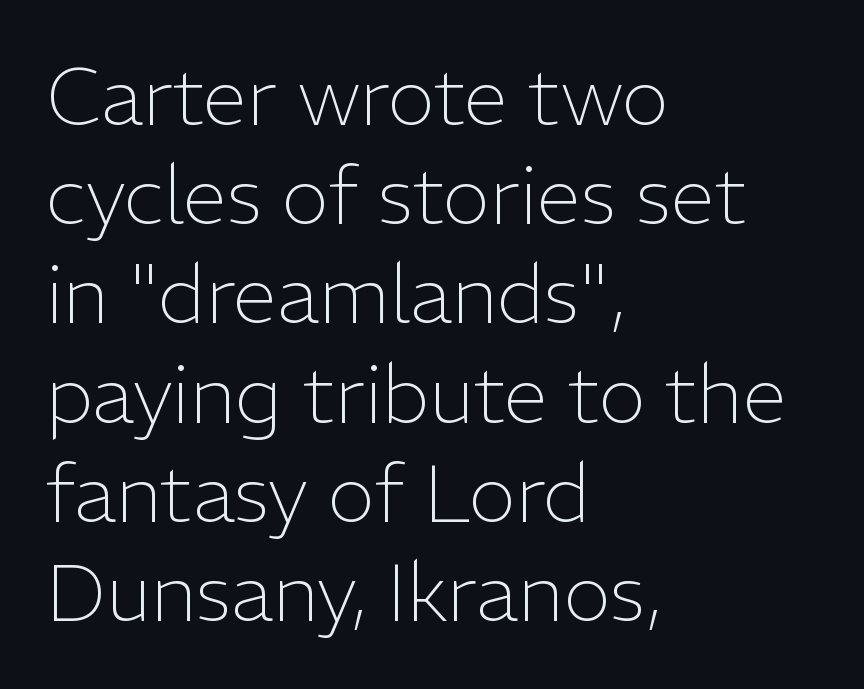
{"serif": "no", "italic": "no", "bold": "no", "weight": "light", "width": "normal", "stroke_contrast": "low", "x_height": "medium", "monospaced": "no", "underline": "no", "align": "left", "line_spacing_ratio": 1.24, "letter_spacing": "normal", "letter_spacing_em": 0.0, "glyph_px": 80}
